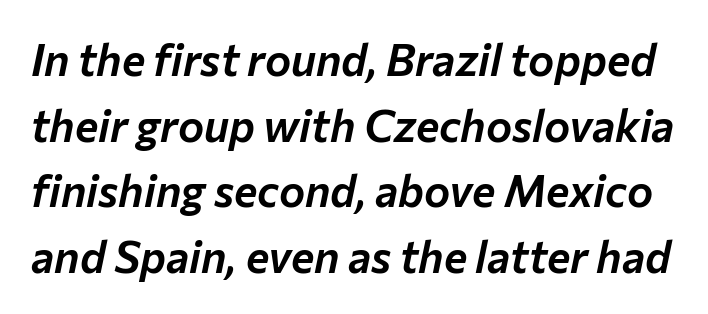
{"italic": "yes", "lean": "right", "slant_degrees": 12, "width": "normal", "stroke_contrast": "low", "x_height": "medium", "monospaced": "no", "underline": "no", "line_spacing": "normal", "line_spacing_ratio": 1.49, "letter_spacing": "normal", "letter_spacing_em": 0.0, "glyph_px": 44}
